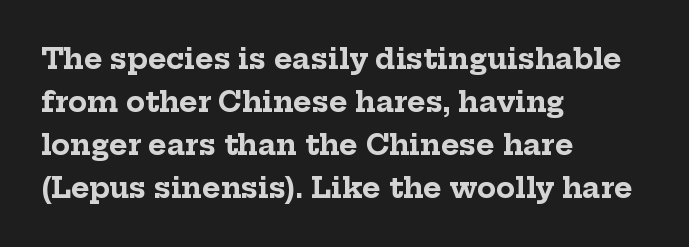
These lines sit exactly where default settings would place them. Spacing verdict: proportional, widths tailored to each character. Ascenders rise straight up at ninety degrees. Chunky letters — that's bold for sure.
